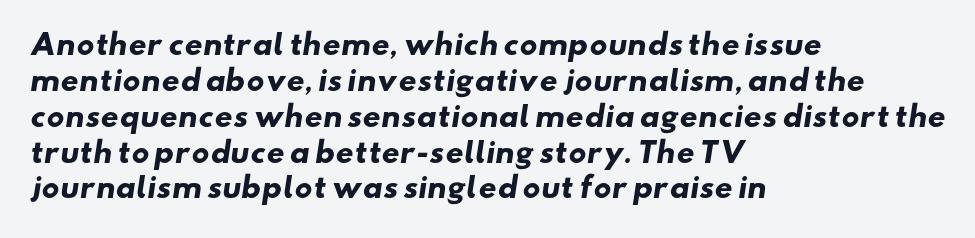
{"serif": "no", "bold": "yes", "weight": "heavy", "width": "wide", "stroke_contrast": "low", "x_height": "small", "monospaced": "no", "underline": "no", "align": "left", "line_spacing": "normal", "line_spacing_ratio": 1.28, "letter_spacing": "normal", "letter_spacing_em": 0.0, "glyph_px": 28}
